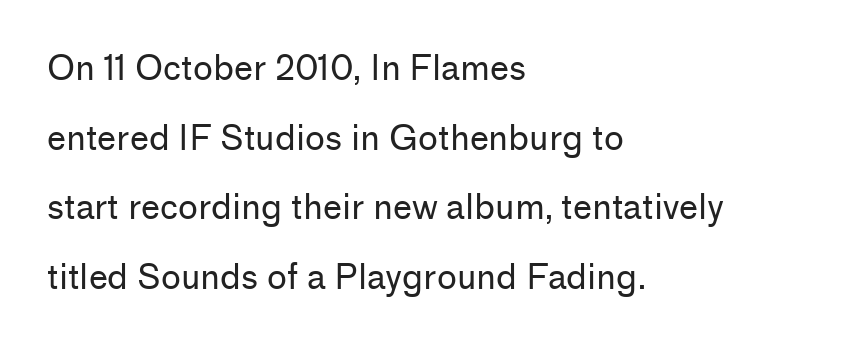
Q: Is the text bold? A: No.
Q: Is the text italic (slanted)? A: No, it is upright.
Q: Is the typeface a serif or a sans-serif typeface? A: Sans-serif.
Q: Is the text underlined? A: No.
Q: How is the paragraph aligned? A: Left-aligned.
Q: Is the spacing between letters normal or unusually wide? A: Normal.
Q: Is the spacing between lines tight, normal or loose? A: Loose.
Q: Width (condensed, normal, or wide)? A: Normal.
Q: Stroke contrast? A: Low.
Q: x-height? A: Medium.
Q: Monospaced? A: No.
